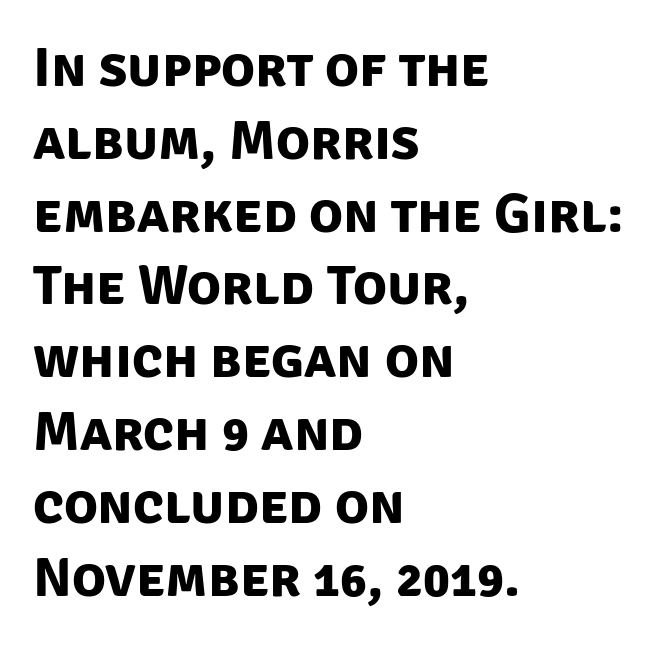
Q: Is the text bold? A: Yes.
Q: Is the typeface a serif or a sans-serif typeface? A: Sans-serif.
Q: Is the text underlined? A: No.
Q: How is the paragraph aligned? A: Left-aligned.
Q: Is the spacing between letters normal or unusually wide? A: Normal.
Q: Is the spacing between lines tight, normal or loose? A: Normal.
Q: Width (condensed, normal, or wide)? A: Normal.
Q: Stroke contrast? A: Low.
Q: x-height? A: Large.
Q: Monospaced? A: No.
